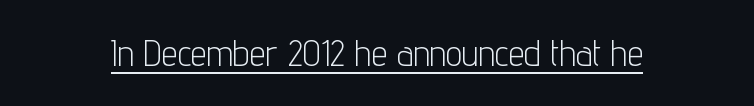
Q: Is the text bold? A: No.
Q: Is the text italic (slanted)? A: No, it is upright.
Q: Is the typeface a serif or a sans-serif typeface? A: Sans-serif.
Q: Is the text underlined? A: Yes.
Q: Is the spacing between letters normal or unusually wide? A: Normal.
Q: Width (condensed, normal, or wide)? A: Condensed.
Q: Stroke contrast? A: Low.
Q: x-height? A: Medium.
Q: Monospaced? A: No.
